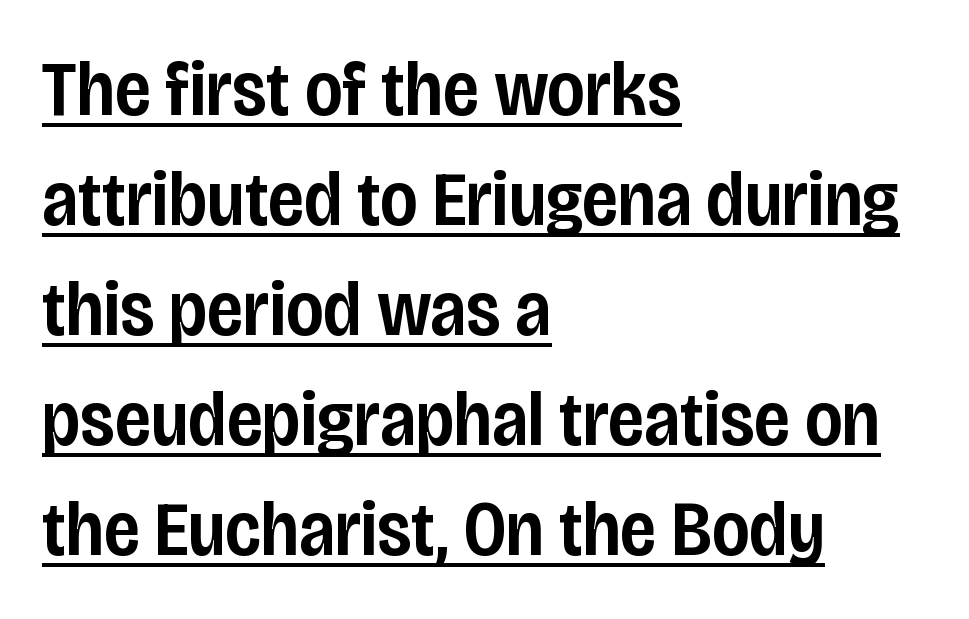
Nothing unusual about the tracking: characters are spaced as the font intends. Looks like someone drew a line under every word here. Line spacing here is normal. Character widths vary here, with narrow letters taking less room than wide ones. The rendering anchors every line to the left-hand side.
